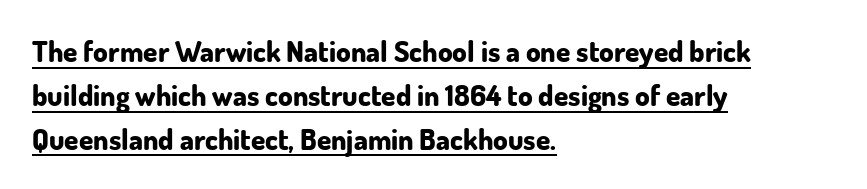
Students, observe the line beneath the letters — that is underlining. Each letter keeps its own natural width here, so spacing adapts to shape. Letterform terminals end flat and unadorned throughout the passage. Compared with typical paragraphs, the rows here are spaced about the same.
